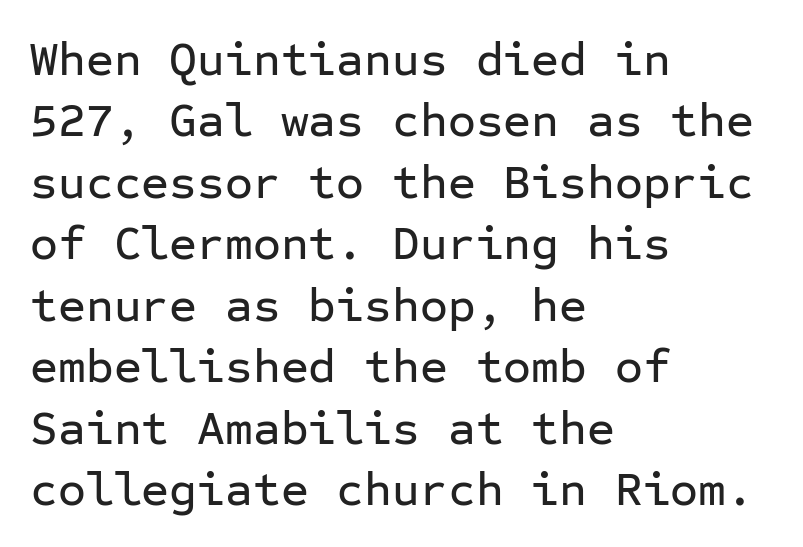
Each new line begins a customary step beneath the previous one. These lines keep a tight, regular rhythm from letter to letter. Is the block centered? No — it sits flush against the left margin. The type sits square on the baseline with zero lean.
